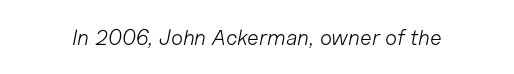
The image shows 22 px text type, italic (leaning right); set normal letter spacing, not underlined.
